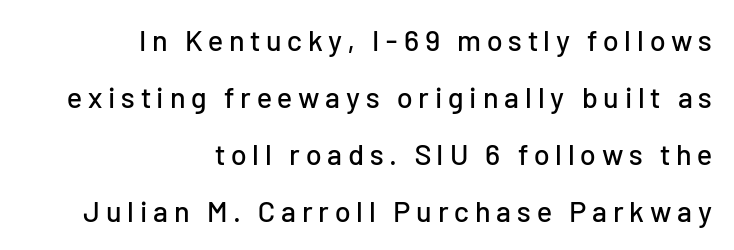
The space between consecutive lines is lavish. Tracking here is generous; glyphs stand well apart from one another. Letterform terminals end flat and unadorned throughout the passage. The type sits square on the baseline with zero lean.
